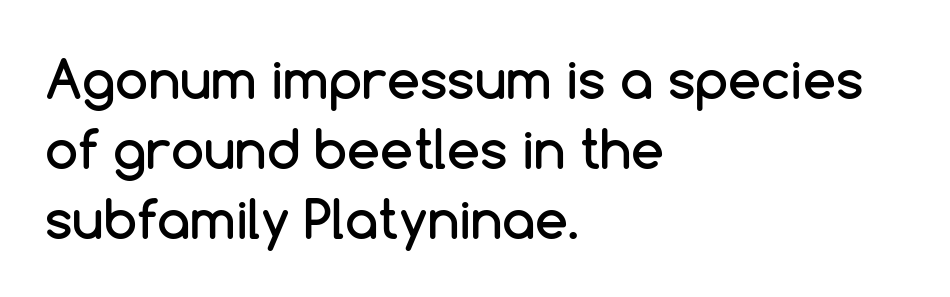
{"serif": "no", "italic": "no", "width": "normal", "stroke_contrast": "low", "x_height": "medium", "monospaced": "no", "underline": "no", "align": "left", "line_spacing": "normal", "line_spacing_ratio": 1.32, "letter_spacing": "normal", "letter_spacing_em": 0.0, "glyph_px": 53}
